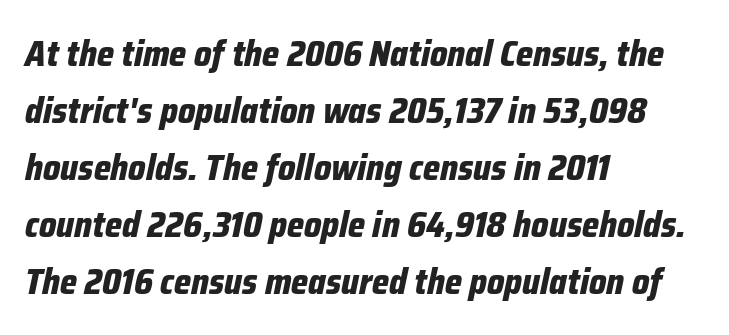
The image shows 36 px bold, condensed type, italic (leaning right); set left-aligned, normal line spacing (1.58x), normal letter spacing, not underlined; low stroke contrast and a medium x-height.
